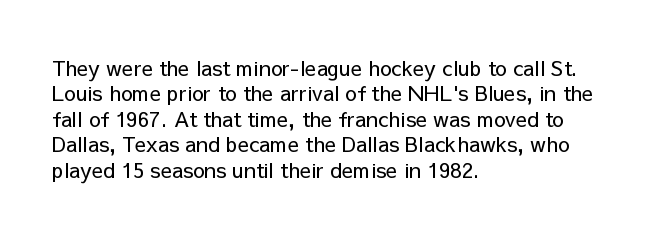
{"italic": "no", "bold": "no", "underline": "no", "align": "left", "line_spacing_ratio": 1.21, "letter_spacing": "normal", "letter_spacing_em": 0.0, "glyph_px": 21}
